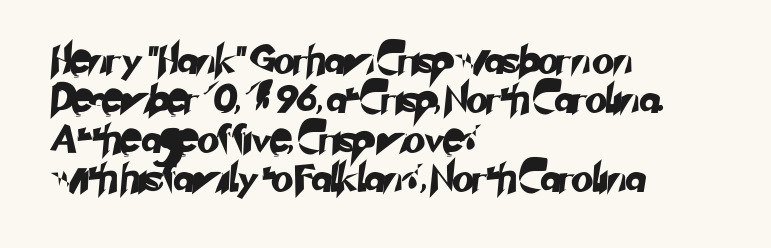
Q: Is the typeface a serif or a sans-serif typeface? A: Sans-serif.
Q: Is the text underlined? A: No.
Q: How is the paragraph aligned? A: Left-aligned.
Q: Is the spacing between letters normal or unusually wide? A: Normal.
Q: Is the spacing between lines tight, normal or loose? A: Normal.
Q: Width (condensed, normal, or wide)? A: Normal.
Q: Stroke contrast? A: Low.
Q: x-height? A: Small.
Q: Monospaced? A: No.
